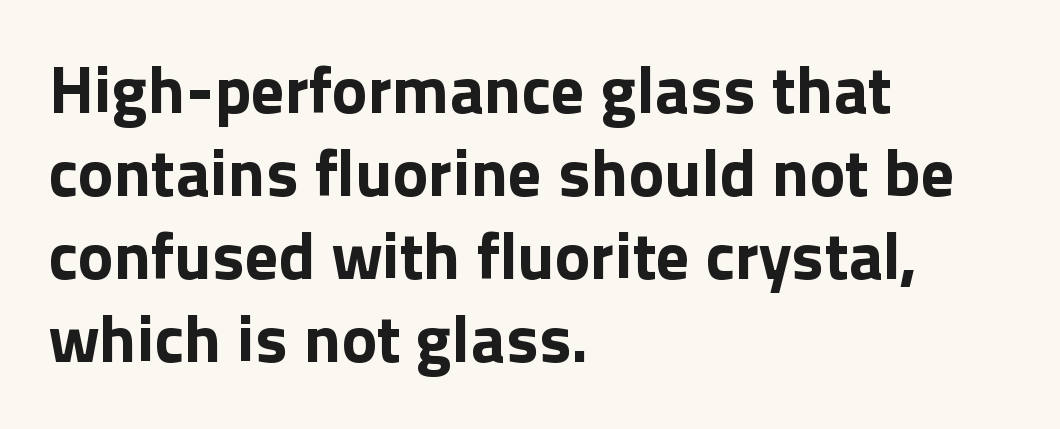
Q: Is the text bold? A: Yes.
Q: Is the text italic (slanted)? A: No, it is upright.
Q: Is the typeface a serif or a sans-serif typeface? A: Sans-serif.
Q: Is the text underlined? A: No.
Q: How is the paragraph aligned? A: Left-aligned.
Q: Is the spacing between letters normal or unusually wide? A: Normal.
Q: Width (condensed, normal, or wide)? A: Normal.
Q: x-height? A: Medium.
Q: Monospaced? A: No.
